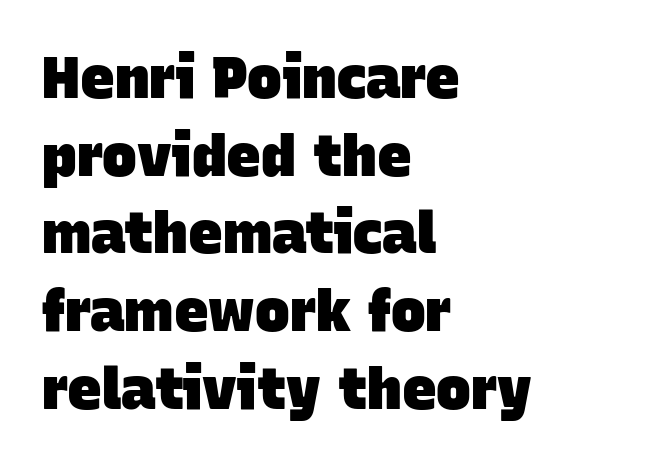
The image shows 58 px heavy sans-serif type; set left-aligned, normal line spacing (1.34x), normal letter spacing, not underlined; low stroke contrast and a large x-height.
